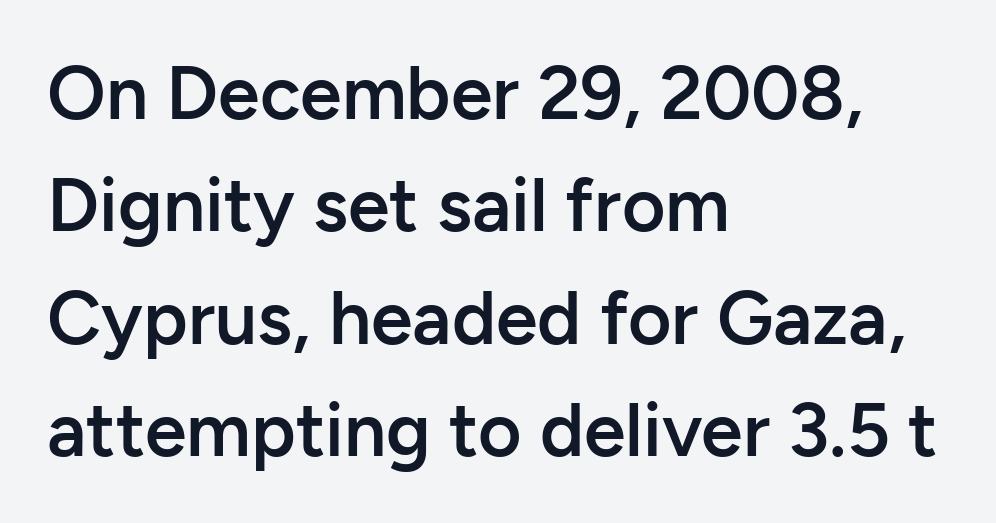
{"serif": "no", "italic": "no", "bold": "semi", "weight": "semibold", "width": "normal", "stroke_contrast": "low", "x_height": "medium", "monospaced": "no", "underline": "no", "align": "left", "line_spacing": "normal", "line_spacing_ratio": 1.5, "letter_spacing": "normal", "letter_spacing_em": 0.0, "glyph_px": 75}
